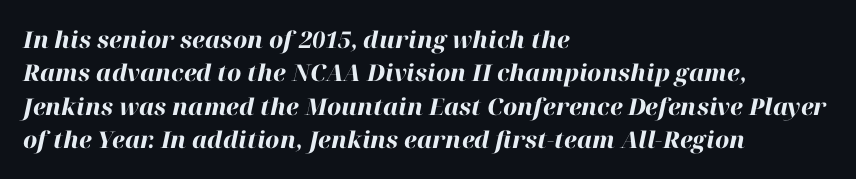
{"italic": "yes", "lean": "right", "slant_degrees": 12, "bold": "yes", "underline": "no", "align": "left", "line_spacing": "normal", "line_spacing_ratio": 1.45, "letter_spacing": "normal", "letter_spacing_em": 0.0, "glyph_px": 23}
